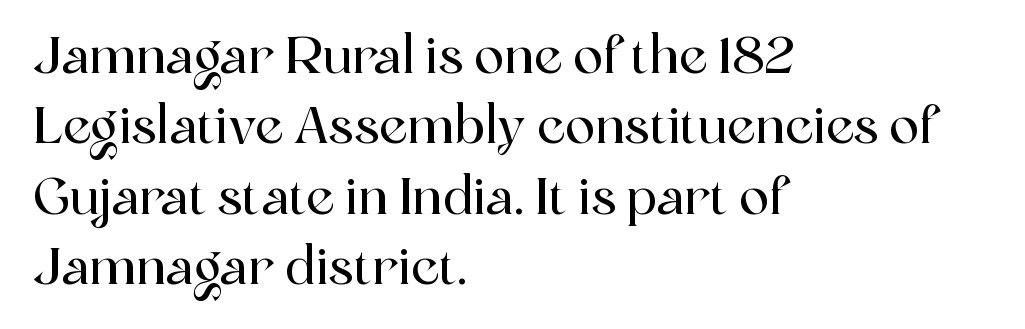
The image shows 50 px serif type, upright; set left-aligned, normal line spacing (1.41x), normal letter spacing, not underlined; a medium x-height.
